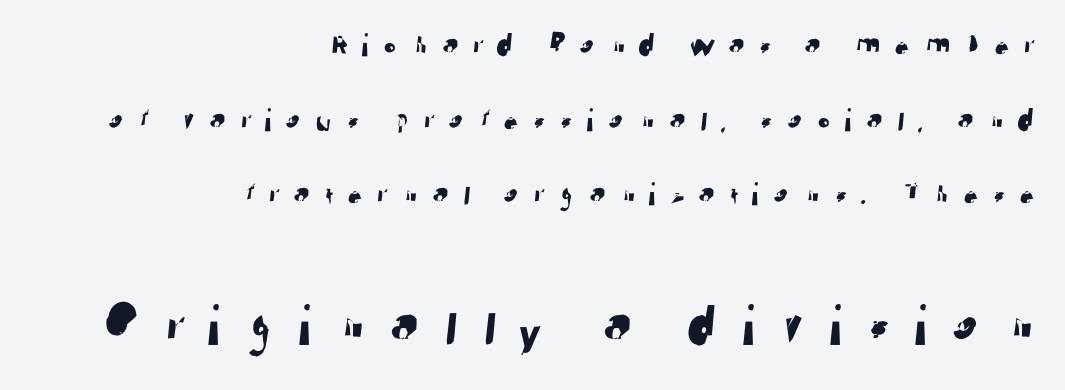
The image shows 58 px sans-serif type; set right-aligned, loose line spacing (2.26x), unusually wide letter spacing (+0.35 em), not underlined; the second (bottom) block is 1.76x larger; low stroke contrast and a medium x-height.
